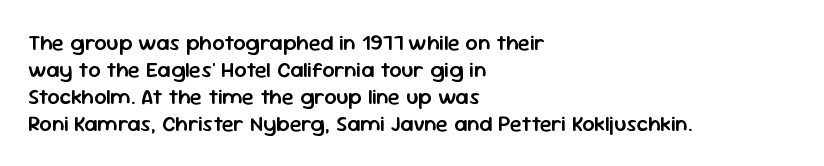
The image shows 22 px text type, upright; set left-aligned, line spacing 1.22x, normal letter spacing, not underlined.
